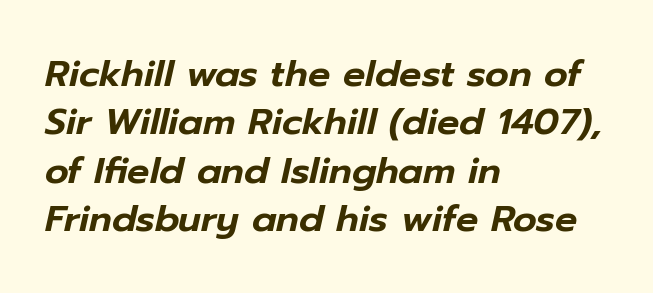
{"italic": "yes", "lean": "right", "slant_degrees": 12, "width": "normal", "stroke_contrast": "low", "x_height": "medium", "monospaced": "no", "underline": "no", "align": "left", "line_spacing": "normal", "line_spacing_ratio": 1.31, "letter_spacing": "normal", "letter_spacing_em": 0.0, "glyph_px": 37}
